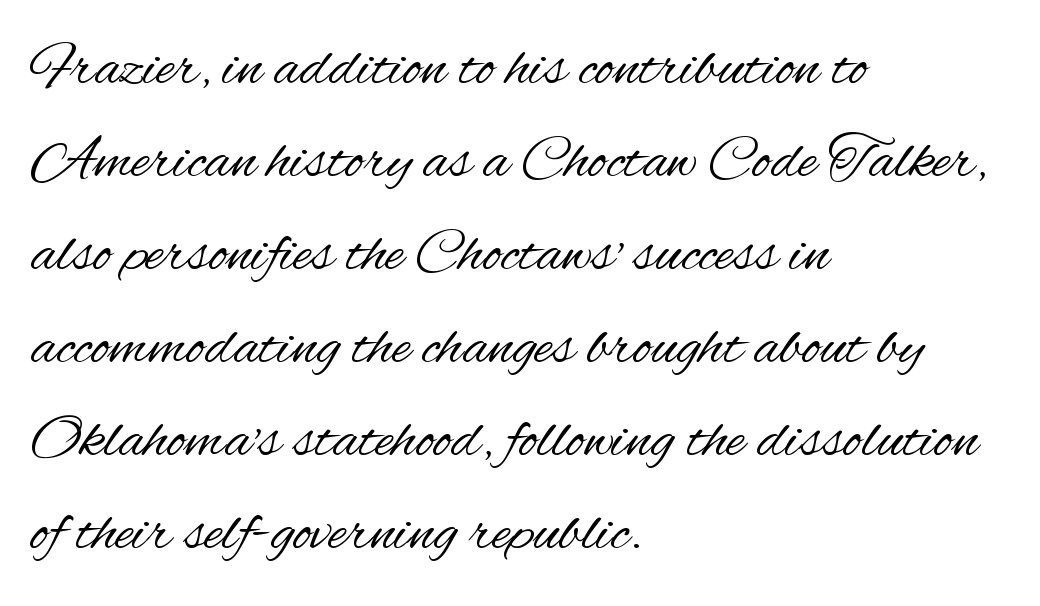
Q: Is the text bold? A: No.
Q: Is the text italic (slanted)? A: Yes.
Q: Is the typeface a serif or a sans-serif typeface? A: Sans-serif.
Q: Is the text underlined? A: No.
Q: How is the paragraph aligned? A: Left-aligned.
Q: Is the spacing between letters normal or unusually wide? A: Normal.
Q: Is the spacing between lines tight, normal or loose? A: Normal.
Q: Width (condensed, normal, or wide)? A: Condensed.
Q: Stroke contrast? A: Medium.
Q: x-height? A: Small.
Q: Monospaced? A: No.
